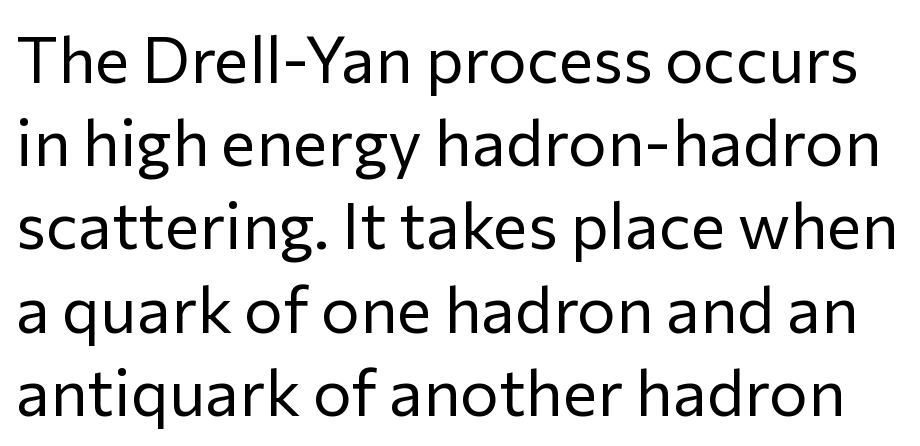
Spacing verdict: proportional, widths tailored to each character. Bare-footed words on every line. Stroke mass is kept to a normal reading level or below. Font category for this specimen: sans-serif. Vertical spacing — default. Italic? Not at all — the glyphs are vertical.
